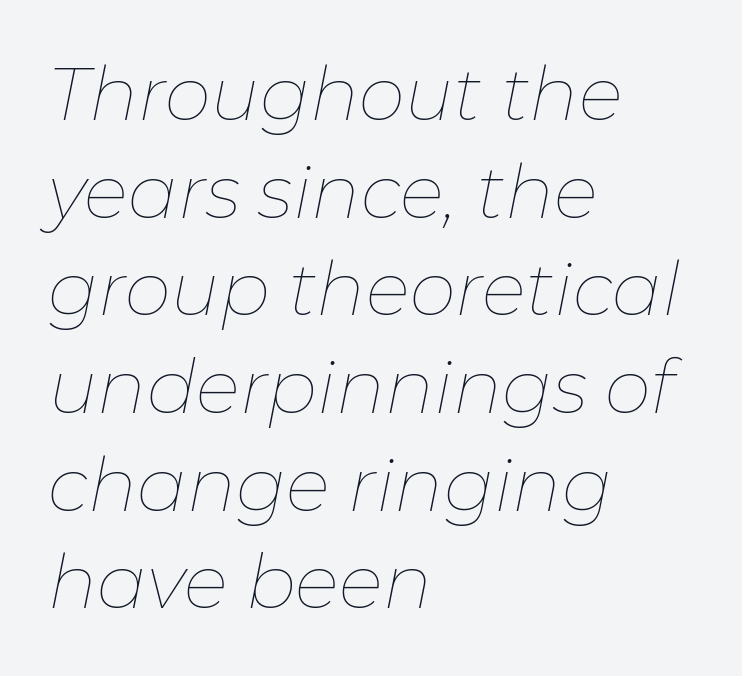
The image shows 74 px thin type, italic (leaning right); set left-aligned, normal line spacing (1.32x), normal letter spacing, not underlined; low stroke contrast and a medium x-height.
